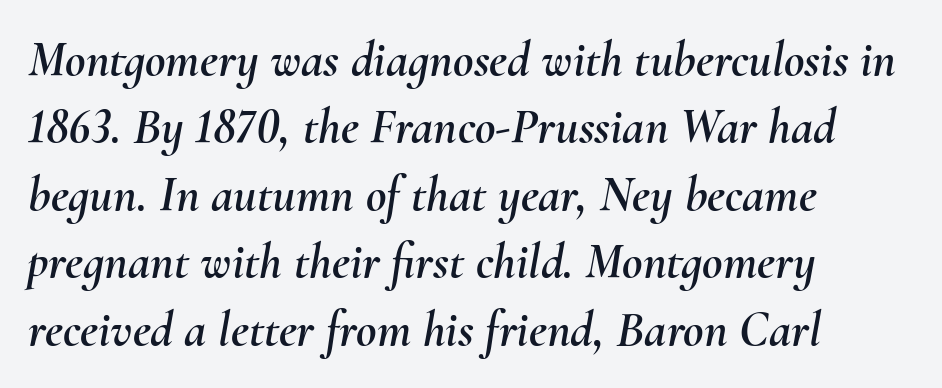
The image shows 50 px text type, italic (leaning right); set left-aligned, normal line spacing (1.35x), normal letter spacing, not underlined; medium stroke contrast and a small x-height.
